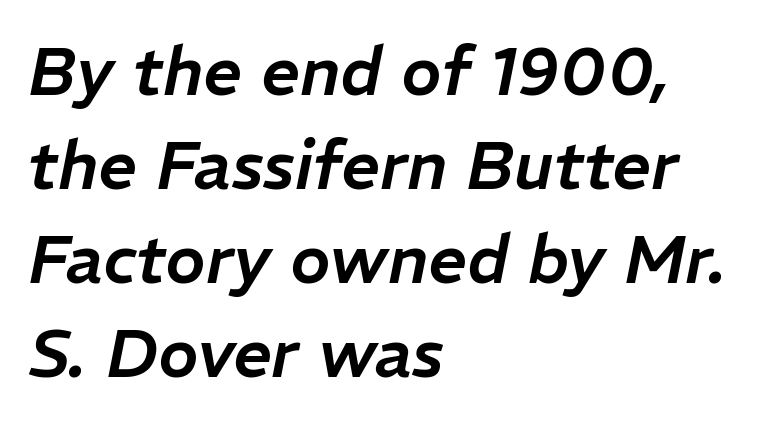
{"italic": "yes", "lean": "right", "slant_degrees": 11, "width": "normal", "stroke_contrast": "low", "x_height": "medium", "monospaced": "no", "underline": "no", "align": "left", "line_spacing": "normal", "line_spacing_ratio": 1.38, "letter_spacing": "normal", "letter_spacing_em": 0.0, "glyph_px": 68}
